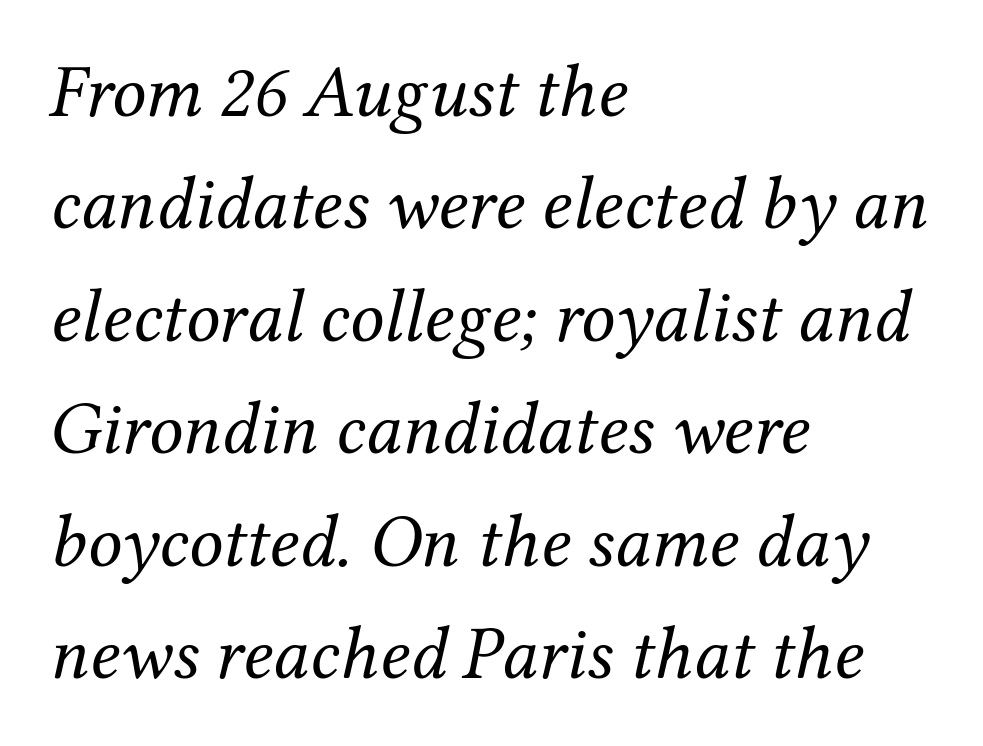
{"serif": "yes", "italic": "yes", "lean": "right", "slant_degrees": 12, "bold": "no", "weight": "regular", "width": "normal", "stroke_contrast": "medium", "x_height": "medium", "monospaced": "no", "underline": "no", "align": "left", "line_spacing": "normal", "line_spacing_ratio": 1.48, "letter_spacing": "normal", "letter_spacing_em": 0.0, "glyph_px": 76}
